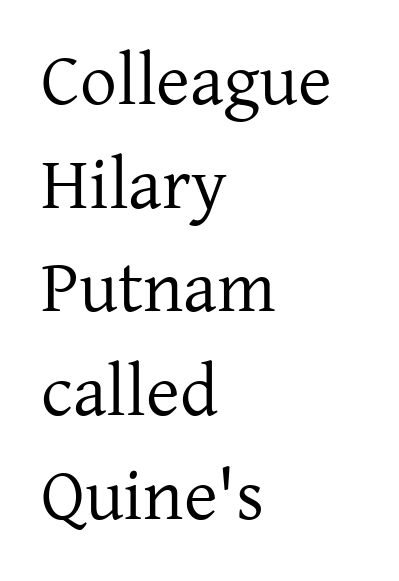
{"serif": "yes", "italic": "no", "bold": "no", "weight": "regular", "width": "normal", "stroke_contrast": "low", "x_height": "medium", "monospaced": "no", "underline": "no", "align": "left", "line_spacing": "normal", "line_spacing_ratio": 1.42, "letter_spacing": "normal", "letter_spacing_em": 0.0, "glyph_px": 73}
